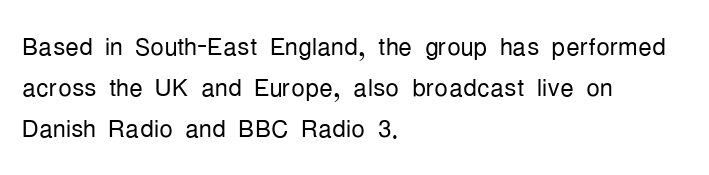
Horizontally, the lines are justified to the leading edge only. Do the characters align in a grid? No, the font is proportional. The space directly below the letters is spotless. This is sans-serif lettering, the kind often seen on screens and signage.
